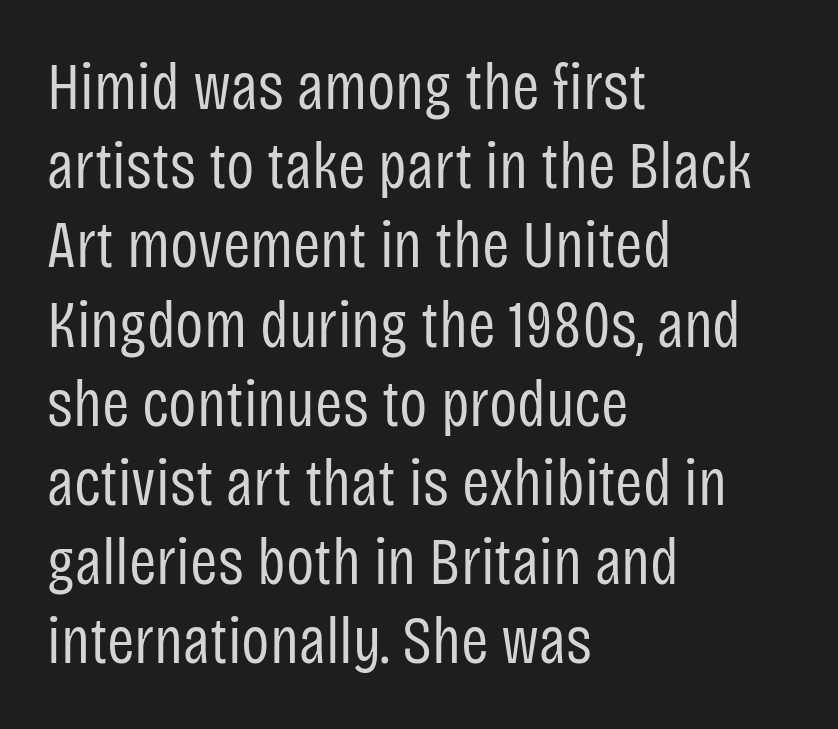
{"serif": "no", "italic": "no", "bold": "no", "weight": "regular", "width": "condensed", "stroke_contrast": "low", "x_height": "large", "monospaced": "no", "underline": "no", "align": "left", "line_spacing_ratio": 1.2, "letter_spacing": "normal", "letter_spacing_em": 0.0, "glyph_px": 66}
